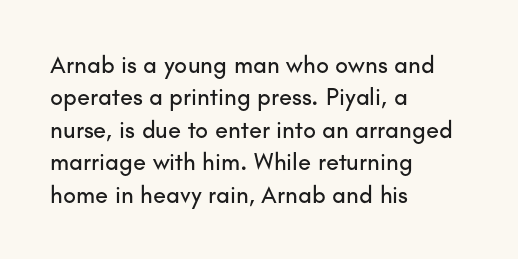
The image shows 24 px text type, upright; set left-aligned, normal line spacing (1.35x), normal letter spacing, not underlined.
